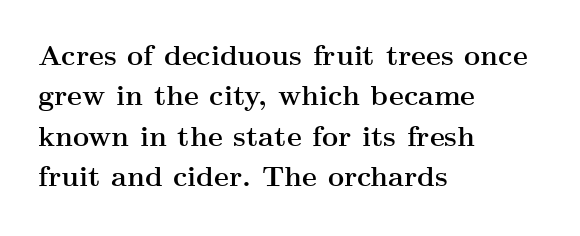
In terms of letterform style, serifs are clearly present. This block has exactly the height ordinary leading produces. Proportional: the letters do not fall into vertical columns. Default kerning and tracking; the words read as compact shapes. Does the lettering tilt? It doesn't — this is upright.
